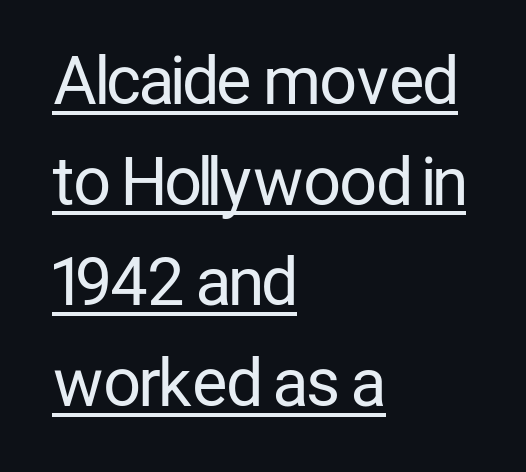
Q: Is the text bold? A: No.
Q: Is the text italic (slanted)? A: No, it is upright.
Q: Is the typeface a serif or a sans-serif typeface? A: Sans-serif.
Q: Is the text underlined? A: Yes.
Q: How is the paragraph aligned? A: Left-aligned.
Q: Is the spacing between letters normal or unusually wide? A: Normal.
Q: Is the spacing between lines tight, normal or loose? A: Normal.
Q: Width (condensed, normal, or wide)? A: Condensed.
Q: Stroke contrast? A: Low.
Q: x-height? A: Medium.
Q: Monospaced? A: No.
